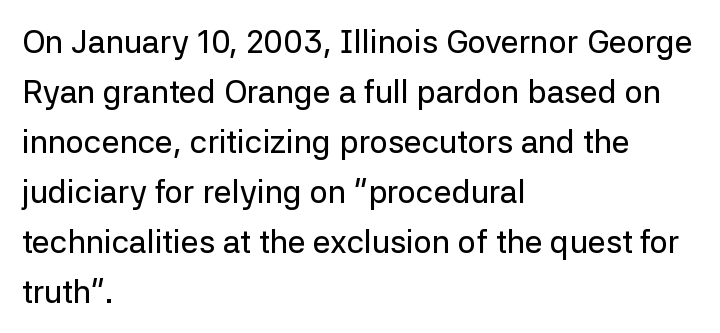
The image shows 32 px sans-serif type, upright; set left-aligned, normal line spacing (1.56x), normal letter spacing, not underlined; low stroke contrast and a medium x-height.
